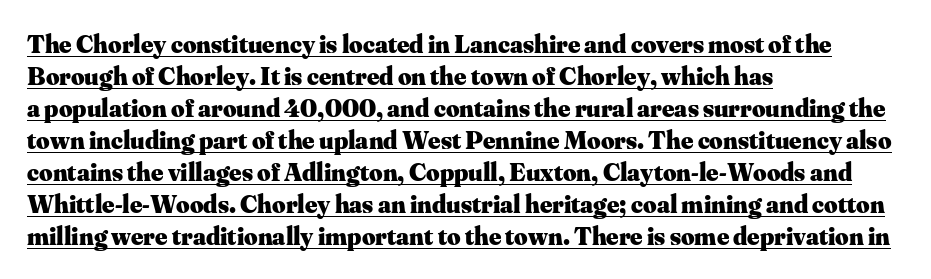
The image shows 26 px bold type, upright; set left-aligned, line spacing 1.23x, normal letter spacing, underlined.
